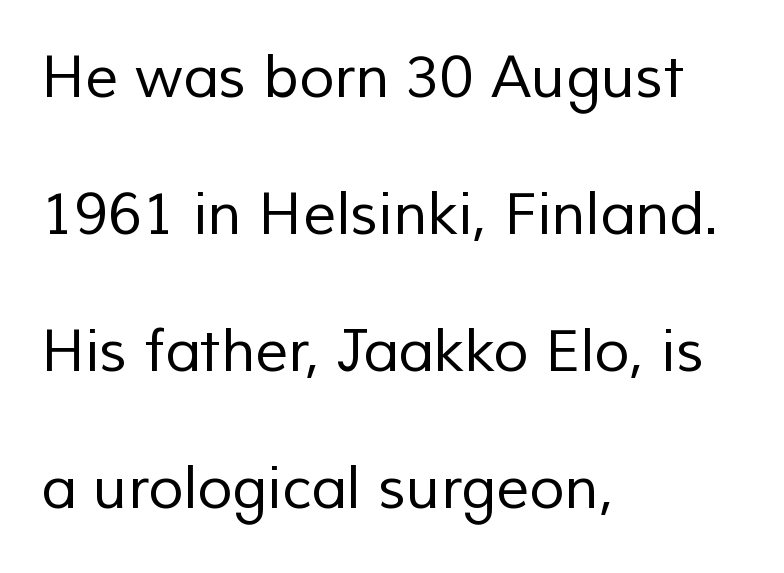
{"serif": "no", "bold": "no", "weight": "regular", "width": "normal", "stroke_contrast": "low", "x_height": "medium", "monospaced": "no", "underline": "no", "align": "left", "line_spacing": "loose", "line_spacing_ratio": 2.36, "letter_spacing": "normal", "letter_spacing_em": 0.0, "glyph_px": 58}
